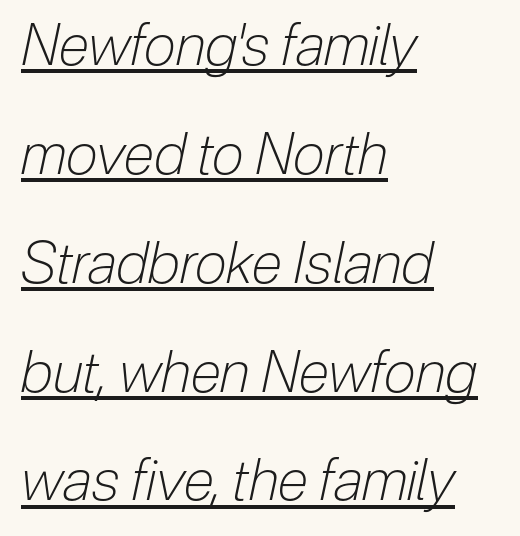
The paragraph shown leans on its left margin. Bold? No — there's no thickening of the strokes. The rendering keeps characters at their native spacing. Underlining? Definitely there. Slant detected: the letters are inclined.
